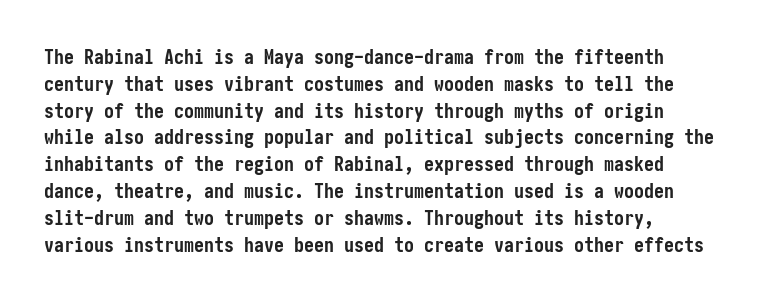
{"italic": "no", "bold": "yes", "underline": "no", "align": "left", "line_spacing": "normal", "line_spacing_ratio": 1.34, "letter_spacing": "normal", "letter_spacing_em": 0.0, "glyph_px": 20}
